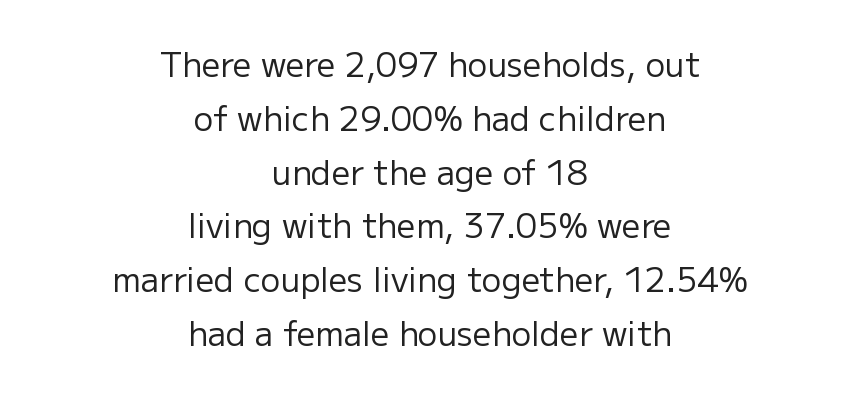
The image shows 33 px regular-weight sans-serif type, upright; set centered, normal line spacing (1.63x), normal letter spacing, not underlined; low stroke contrast and a medium x-height.
